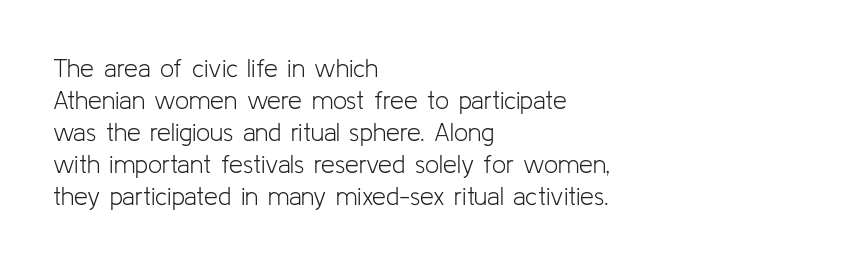
Glance below the letters and you will spot only blank space. The weight tops out at a normal text grade. Teacher's note: observe the even left margin — that is flush-left alignment. Interline gaps are of average width in this sample. In terms of posture, this sample is upright.
